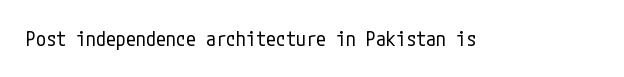
Q: Is the text bold? A: No.
Q: Is the text italic (slanted)? A: No, it is upright.
Q: Is the text underlined? A: No.
Q: Is the spacing between letters normal or unusually wide? A: Normal.
